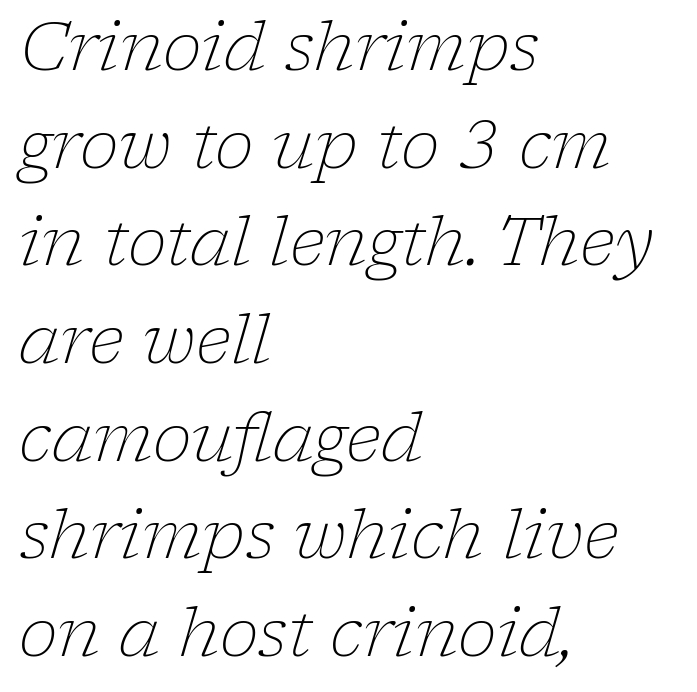
Q: Is the text bold? A: No.
Q: Is the text italic (slanted)? A: Yes, it leans right by about 17 degrees.
Q: Is the typeface a serif or a sans-serif typeface? A: Serif.
Q: Is the text underlined? A: No.
Q: How is the paragraph aligned? A: Left-aligned.
Q: Is the spacing between letters normal or unusually wide? A: Normal.
Q: Is the spacing between lines tight, normal or loose? A: Normal.
Q: Width (condensed, normal, or wide)? A: Normal.
Q: Stroke contrast? A: Low.
Q: x-height? A: Medium.
Q: Monospaced? A: No.
